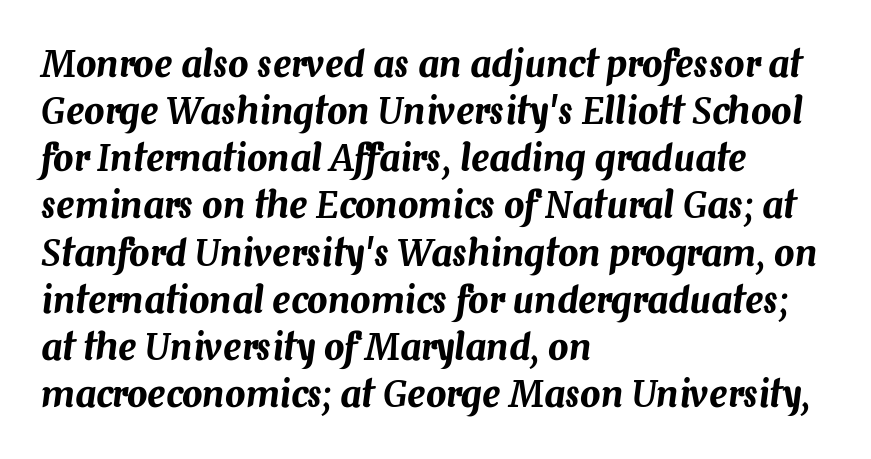
{"italic": "yes", "lean": "right", "slant_degrees": 7, "width": "normal", "stroke_contrast": "medium", "x_height": "medium", "monospaced": "no", "underline": "no", "align": "left", "line_spacing": "normal", "line_spacing_ratio": 1.31, "letter_spacing": "normal", "letter_spacing_em": 0.0, "glyph_px": 36}
